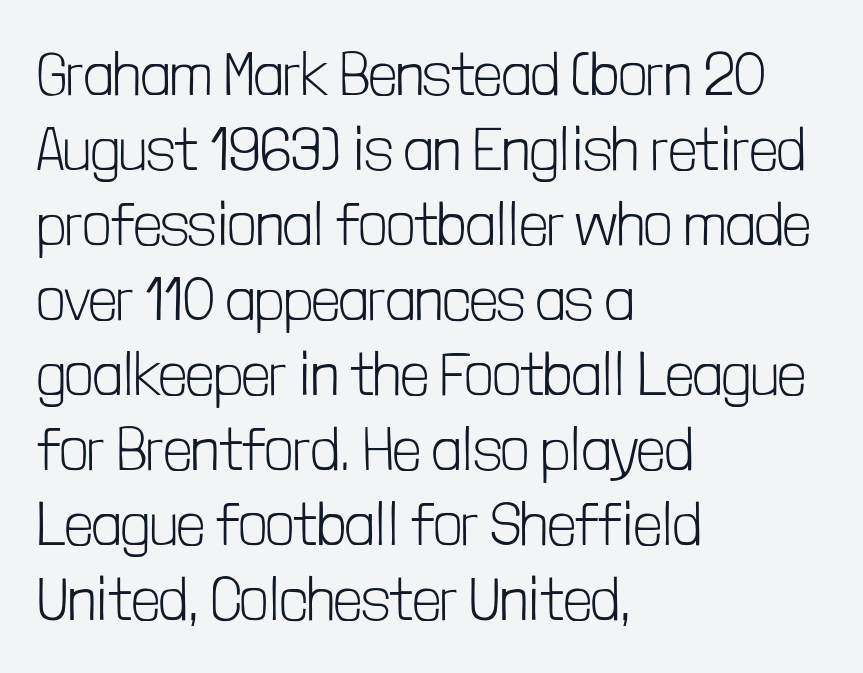
{"serif": "no", "italic": "no", "bold": "no", "weight": "light", "width": "condensed", "stroke_contrast": "low", "x_height": "medium", "monospaced": "no", "underline": "no", "align": "left", "line_spacing_ratio": 1.23, "letter_spacing": "normal", "letter_spacing_em": 0.0, "glyph_px": 61}
